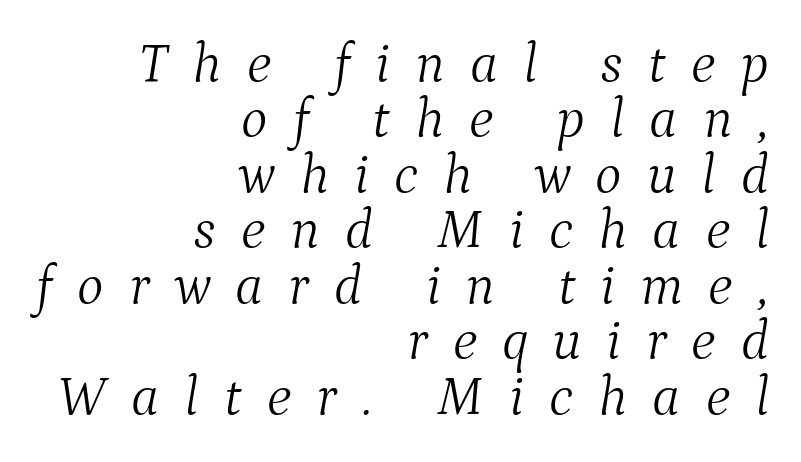
The image shows 56 px light serif type, italic (leaning right); set right-aligned, tight line spacing (0.99x), unusually wide letter spacing (+0.45 em), not underlined; medium stroke contrast and a medium x-height.
